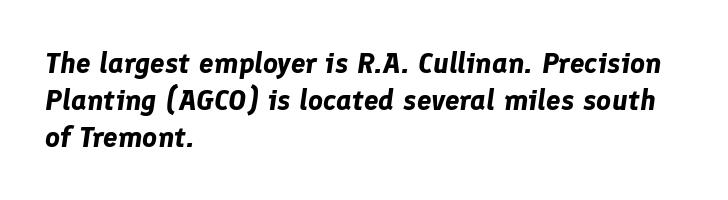
The image shows 29 px bold type, italic (leaning right); set left-aligned, normal line spacing (1.27x), normal letter spacing, not underlined; low stroke contrast and a medium x-height.
